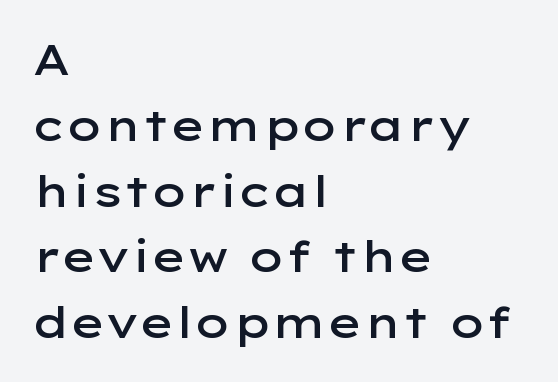
{"serif": "no", "italic": "no", "bold": "semi", "weight": "semibold", "width": "wide", "stroke_contrast": "low", "x_height": "medium", "monospaced": "no", "underline": "no", "align": "left", "line_spacing": "normal", "line_spacing_ratio": 1.53, "letter_spacing": "normal", "letter_spacing_em": 0.0, "glyph_px": 43}
